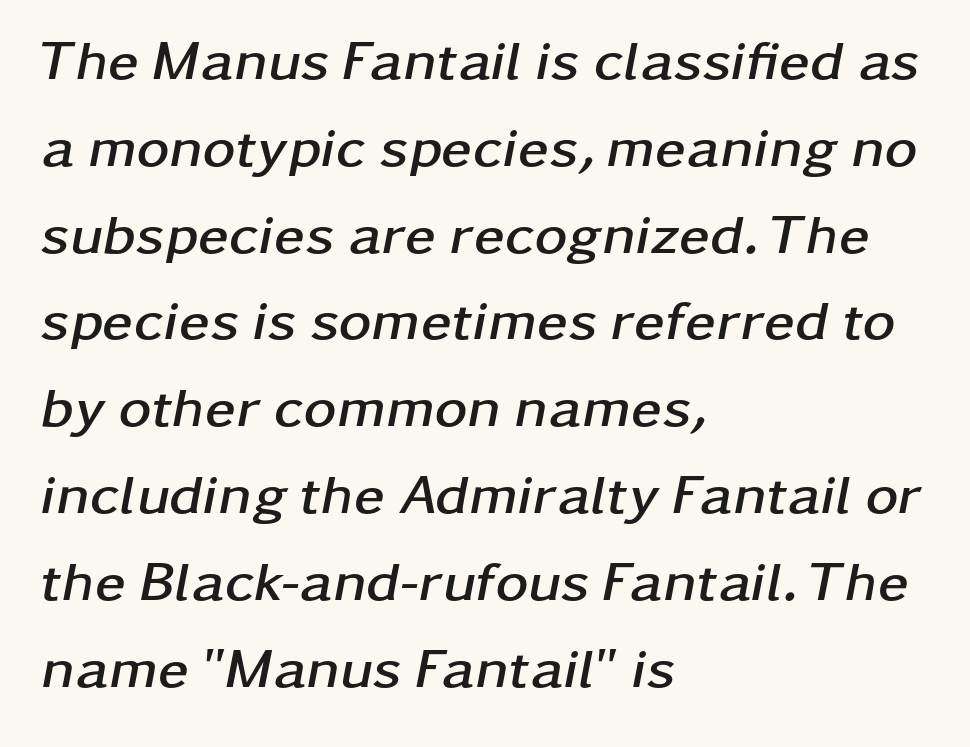
{"italic": "yes", "lean": "right", "slant_degrees": 11, "bold": "yes", "weight": "semibold", "width": "wide", "stroke_contrast": "low", "x_height": "medium", "monospaced": "no", "underline": "no", "align": "left", "line_spacing": "normal", "line_spacing_ratio": 1.55, "letter_spacing": "normal", "letter_spacing_em": 0.0, "glyph_px": 56}
